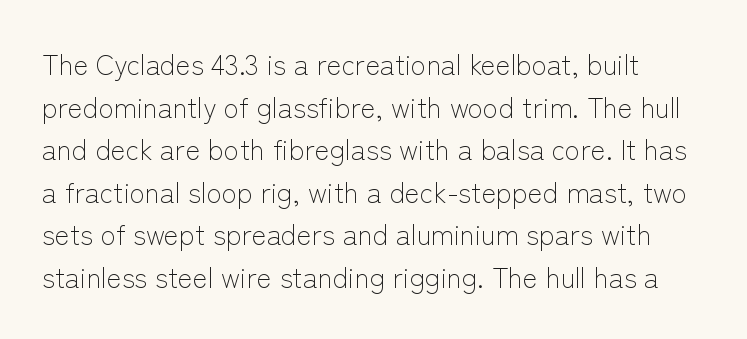
{"serif": "no", "italic": "no", "bold": "no", "weight": "light", "width": "normal", "stroke_contrast": "low", "x_height": "medium", "monospaced": "no", "underline": "no", "line_spacing": "normal", "line_spacing_ratio": 1.52, "letter_spacing": "normal", "letter_spacing_em": 0.0, "glyph_px": 28}
